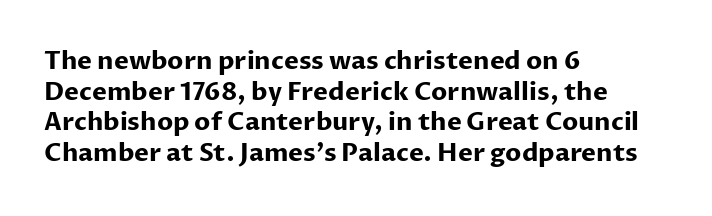
Q: Is the text bold? A: Yes.
Q: Is the text italic (slanted)? A: No, it is upright.
Q: Is the text underlined? A: No.
Q: How is the paragraph aligned? A: Left-aligned.
Q: Is the spacing between letters normal or unusually wide? A: Normal.
